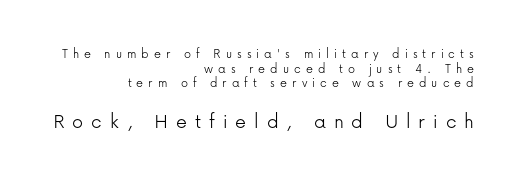
The setting favours the right margin, as signatures and pull-quotes sometimes do. Caption: upper text group reduced, lower text group enlarged. Quick note: interline space is minimal. This reads as an unemphasized weight, regular at the heaviest.
